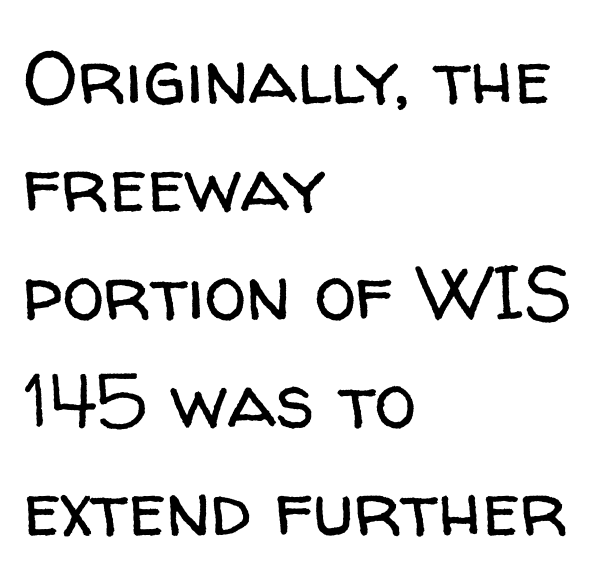
Q: Is the text bold? A: No.
Q: Is the text italic (slanted)? A: No, it is upright.
Q: Is the typeface a serif or a sans-serif typeface? A: Sans-serif.
Q: Is the text underlined? A: No.
Q: How is the paragraph aligned? A: Left-aligned.
Q: Is the spacing between letters normal or unusually wide? A: Normal.
Q: Is the spacing between lines tight, normal or loose? A: Normal.
Q: Width (condensed, normal, or wide)? A: Normal.
Q: Stroke contrast? A: Low.
Q: x-height? A: Medium.
Q: Monospaced? A: No.
